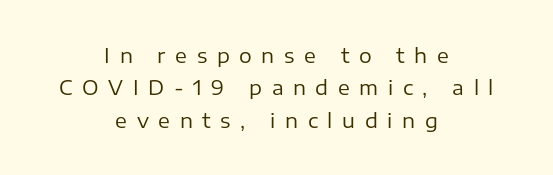
{"italic": "no", "bold": "no", "underline": "no", "align": "center", "line_spacing": "normal", "line_spacing_ratio": 1.62, "letter_spacing": "wide", "letter_spacing_em": 0.48, "glyph_px": 20}
